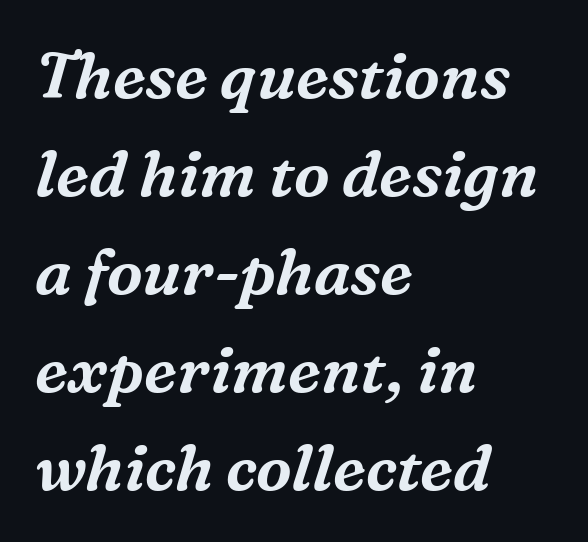
A typesetter would call this leading conventional body-copy spacing. Slant detected: the letters are inclined. Typographically, this falls in the serif category. The rendering uses natural spacing where letterforms have individual widths. Descenders hang freely into open space.
